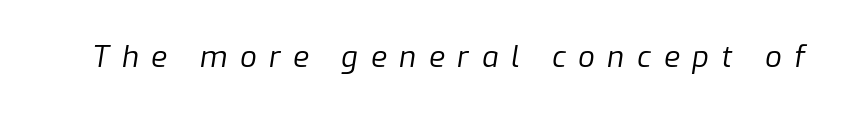
Only glyphs here, with clear space below each row. The letters are spread apart with noticeably loose tracking. In terms of posture, this sample is oblique. Think of a printed novel: that variable character pitch is what you see here. Stem width sits at or under what a default text font uses.
